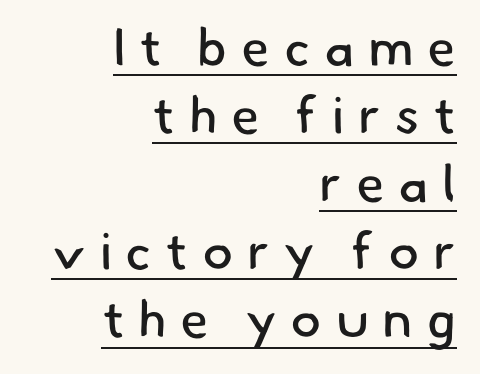
The image shows 52 px regular-weight sans-serif type; set right-aligned, normal line spacing (1.31x), unusually wide letter spacing (+0.26 em), underlined; low stroke contrast and a small x-height.
